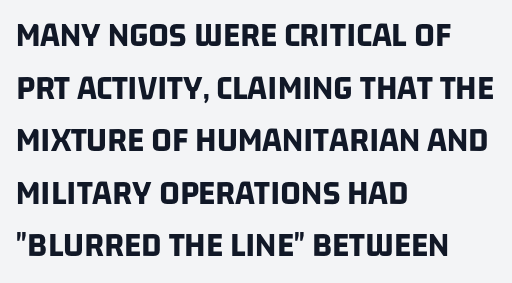
{"serif": "no", "bold": "yes", "weight": "bold", "width": "condensed", "stroke_contrast": "low", "x_height": "large", "monospaced": "no", "underline": "no", "align": "left", "line_spacing": "normal", "line_spacing_ratio": 1.46, "letter_spacing": "normal", "letter_spacing_em": 0.0, "glyph_px": 36}
